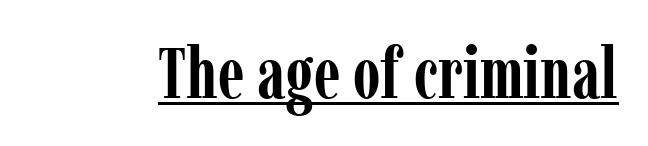
{"serif": "yes", "italic": "no", "bold": "yes", "weight": "semibold", "width": "condensed", "stroke_contrast": "low", "x_height": "medium", "monospaced": "no", "underline": "yes", "letter_spacing": "normal", "letter_spacing_em": 0.0, "glyph_px": 71}
